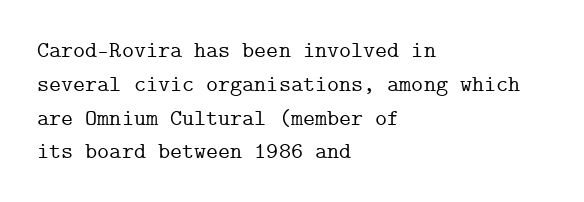
The image shows 23 px text type, upright; set left-aligned, normal line spacing (1.47x), normal letter spacing, not underlined.
